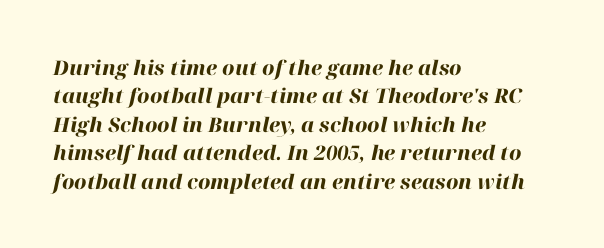
Q: Is the text bold? A: Yes.
Q: Is the text italic (slanted)? A: Yes, it leans right by about 12 degrees.
Q: Is the text underlined? A: No.
Q: How is the paragraph aligned? A: Left-aligned.
Q: Is the spacing between letters normal or unusually wide? A: Normal.
Q: Is the spacing between lines tight, normal or loose? A: Normal.
